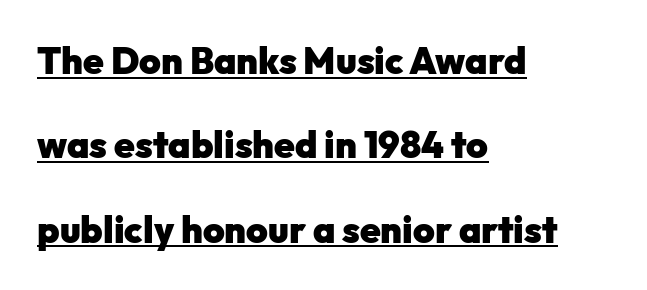
Q: Is the text bold? A: Yes.
Q: Is the text italic (slanted)? A: No, it is upright.
Q: Is the typeface a serif or a sans-serif typeface? A: Sans-serif.
Q: Is the text underlined? A: Yes.
Q: How is the paragraph aligned? A: Left-aligned.
Q: Is the spacing between letters normal or unusually wide? A: Normal.
Q: Is the spacing between lines tight, normal or loose? A: Loose.
Q: Width (condensed, normal, or wide)? A: Normal.
Q: Stroke contrast? A: Low.
Q: x-height? A: Medium.
Q: Monospaced? A: No.
